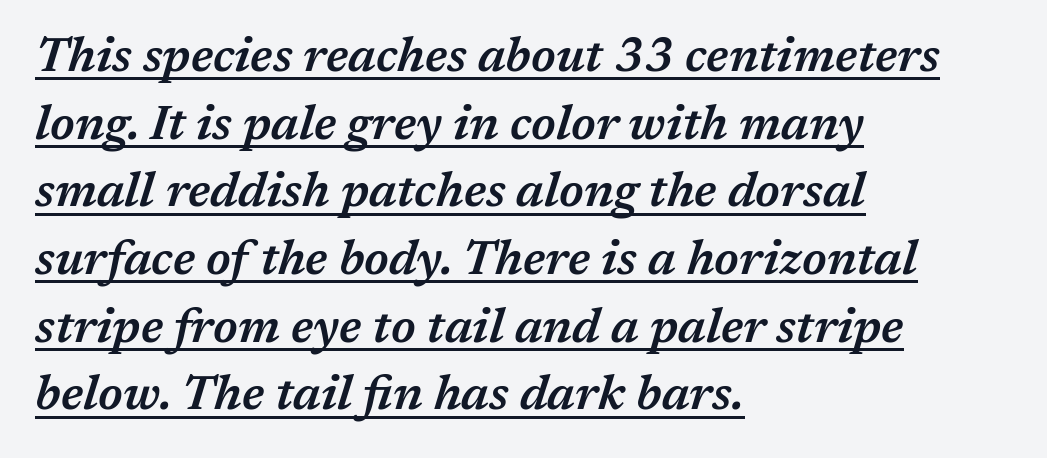
The image shows 48 px semibold type, italic (leaning right); set left-aligned, normal line spacing (1.41x), normal letter spacing, underlined; medium stroke contrast and a medium x-height.
